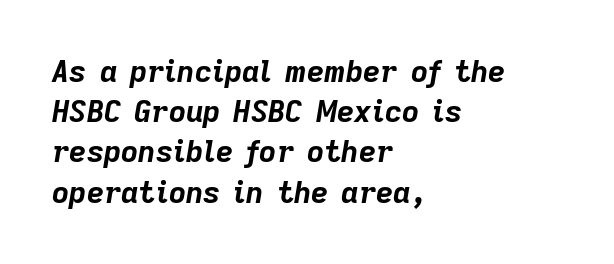
{"italic": "yes", "lean": "right", "slant_degrees": 9, "bold": "yes", "weight": "bold", "width": "normal", "stroke_contrast": "low", "x_height": "medium", "monospaced": "no", "underline": "no", "align": "left", "line_spacing": "normal", "line_spacing_ratio": 1.34, "letter_spacing": "normal", "letter_spacing_em": 0.0, "glyph_px": 30}
